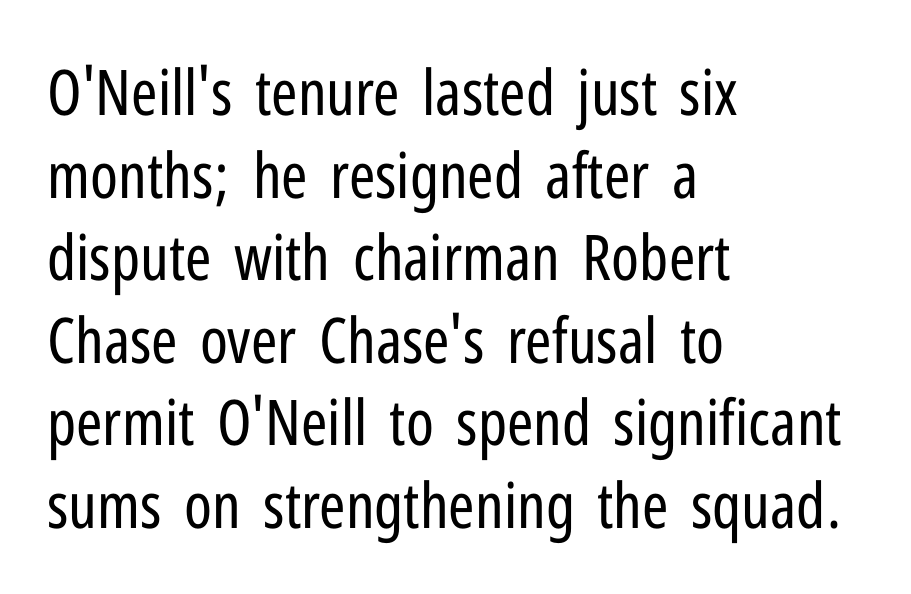
Q: Is the text bold? A: No.
Q: Is the text italic (slanted)? A: No, it is upright.
Q: Is the typeface a serif or a sans-serif typeface? A: Sans-serif.
Q: Is the text underlined? A: No.
Q: How is the paragraph aligned? A: Left-aligned.
Q: Is the spacing between letters normal or unusually wide? A: Normal.
Q: Is the spacing between lines tight, normal or loose? A: Normal.
Q: Width (condensed, normal, or wide)? A: Condensed.
Q: Stroke contrast? A: Low.
Q: x-height? A: Medium.
Q: Monospaced? A: No.
